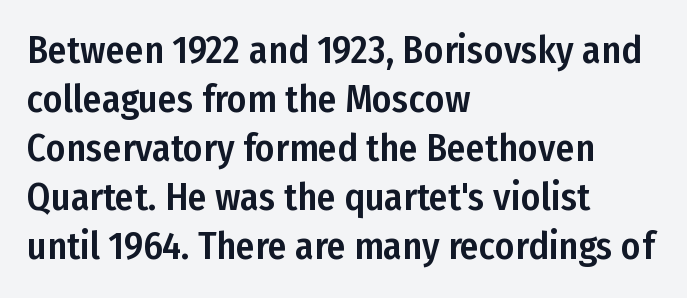
{"serif": "no", "italic": "no", "width": "condensed", "stroke_contrast": "low", "x_height": "medium", "monospaced": "no", "underline": "no", "align": "left", "line_spacing": "normal", "line_spacing_ratio": 1.29, "letter_spacing": "normal", "letter_spacing_em": 0.0, "glyph_px": 38}
